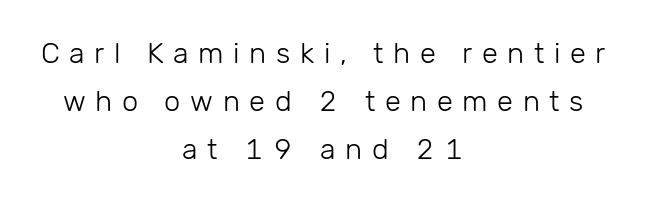
Normally led — the rows are evenly, conventionally spaced. Plain, unruled lines of type. The letters look calm and open, with moderate or lighter stems. A typesetter would call this proportional, since set widths differ per character. The face used here is a sans, in the tradition of grotesques and geometrics.
